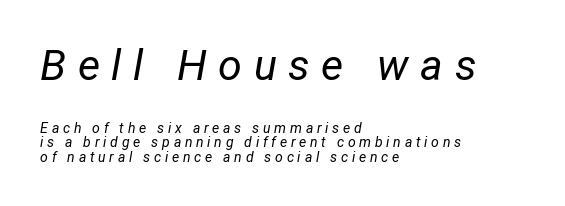
{"italic": "yes", "lean": "right", "slant_degrees": 12, "bold": "no", "weight": "regular", "width": "condensed", "stroke_contrast": "low", "x_height": "medium", "monospaced": "no", "underline": "no", "align": "left", "line_spacing": "tight", "line_spacing_ratio": 1.05, "letter_spacing": "wide", "letter_spacing_em": 0.27, "larger_block": "first", "size_ratio": 3.07, "glyph_px": 43}
